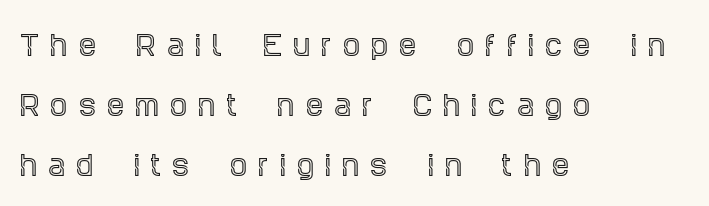
Q: Is the text italic (slanted)? A: No, it is upright.
Q: Is the text underlined? A: No.
Q: How is the paragraph aligned? A: Left-aligned.
Q: Is the spacing between letters normal or unusually wide? A: Unusually wide.
Q: Is the spacing between lines tight, normal or loose? A: Loose.
